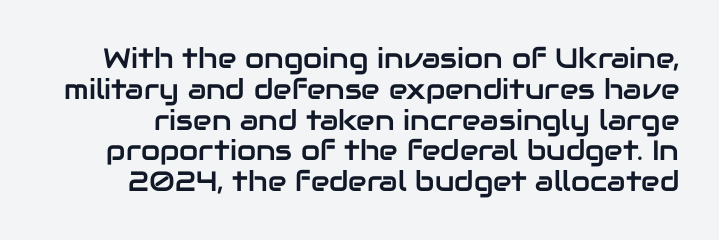
The image shows 28 px sans-serif type, upright; set tight line spacing (1.1x), normal letter spacing, not underlined; low stroke contrast and a medium x-height.
